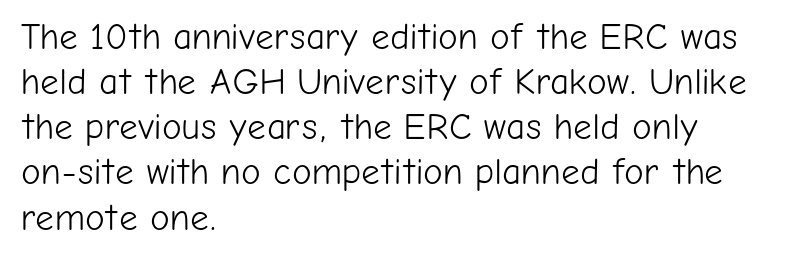
{"serif": "no", "italic": "no", "bold": "no", "weight": "light", "width": "normal", "stroke_contrast": "low", "x_height": "medium", "monospaced": "no", "underline": "no", "align": "left", "line_spacing_ratio": 1.22, "letter_spacing": "normal", "letter_spacing_em": 0.0, "glyph_px": 37}
